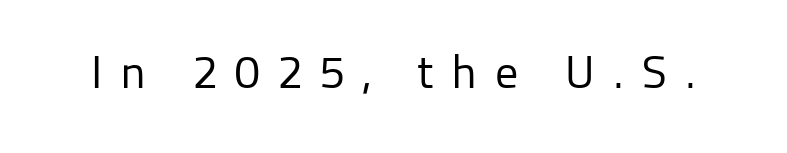
Q: Is the text bold? A: No.
Q: Is the text italic (slanted)? A: No, it is upright.
Q: Is the typeface a serif or a sans-serif typeface? A: Sans-serif.
Q: Is the text underlined? A: No.
Q: Is the spacing between letters normal or unusually wide? A: Unusually wide.
Q: Width (condensed, normal, or wide)? A: Normal.
Q: Stroke contrast? A: Low.
Q: x-height? A: Medium.
Q: Monospaced? A: No.
